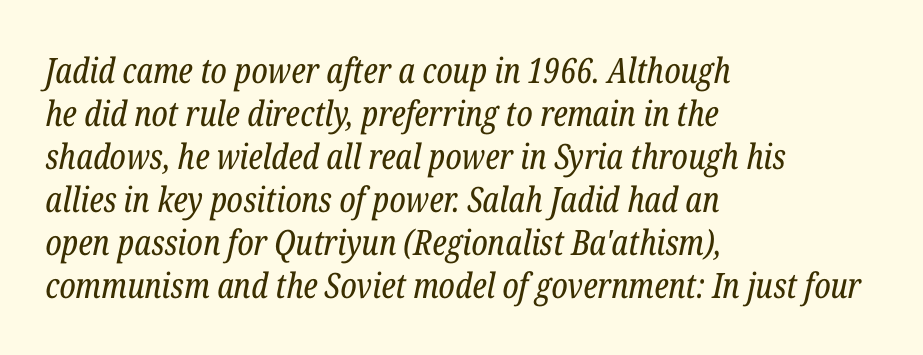
{"serif": "yes", "italic": "yes", "lean": "right", "slant_degrees": 12, "bold": "no", "weight": "regular", "width": "condensed", "stroke_contrast": "low", "x_height": "medium", "monospaced": "no", "underline": "no", "align": "left", "line_spacing_ratio": 1.23, "letter_spacing": "normal", "letter_spacing_em": 0.0, "glyph_px": 35}
